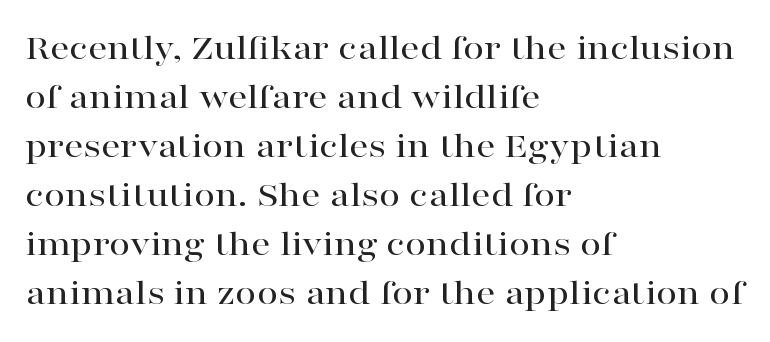
The image shows 38 px wide serif type, upright; set left-aligned, normal line spacing (1.29x), normal letter spacing, not underlined; high stroke contrast and a medium x-height.
